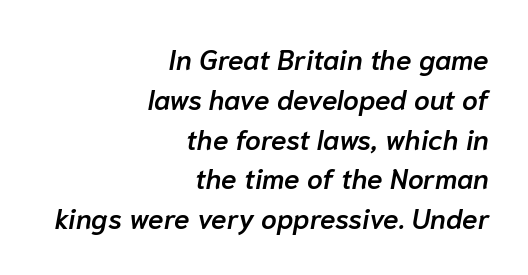
The image shows 28 px semibold type, italic (leaning right); set right-aligned, normal line spacing (1.42x), normal letter spacing, not underlined; low stroke contrast and a medium x-height.
